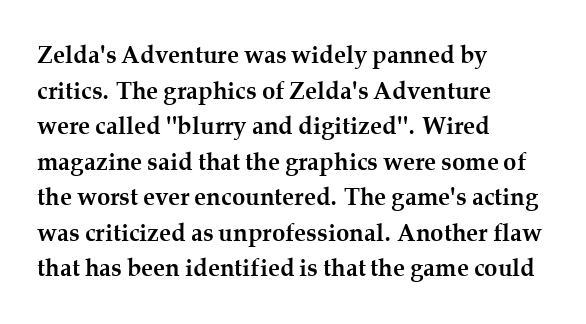
Its strokes are broad and dark, the hallmark of bold type. Short and long lines alike share a common starting point at left. Reading down the column, the eye jumps a familiar distance to each next line. Bare-footed words on every line.
